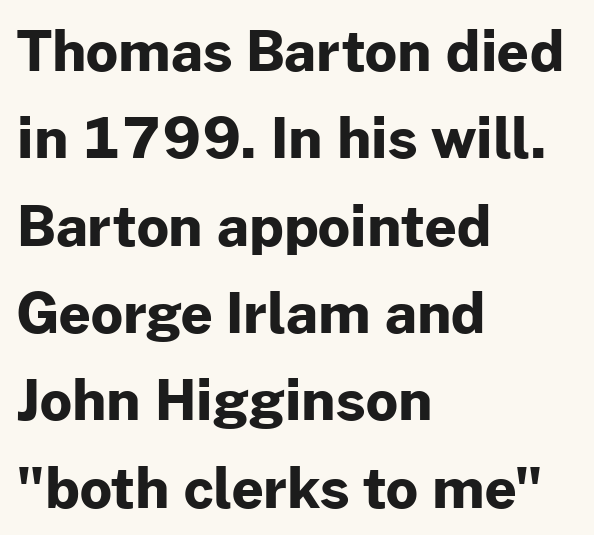
{"serif": "no", "italic": "no", "bold": "yes", "weight": "bold", "width": "normal", "stroke_contrast": "low", "x_height": "medium", "monospaced": "no", "underline": "no", "align": "left", "line_spacing": "normal", "line_spacing_ratio": 1.56, "letter_spacing": "normal", "letter_spacing_em": 0.0, "glyph_px": 56}
